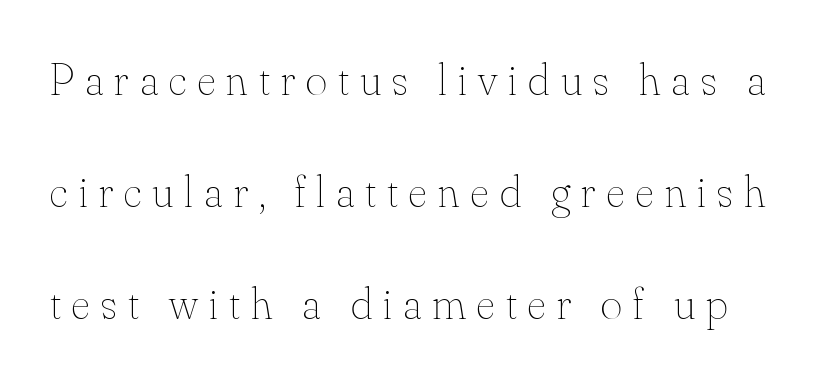
Posture: vertical. These lines are rendered in a variable-pitch font. The tracking jumps out immediately: characters are airy and widely separated. Unmarked baselines from the first word to the last. The strokes are not fattened; the text isn't bold.
